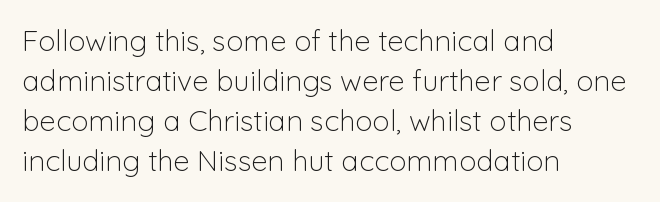
The image shows 29 px light sans-serif type, upright; set left-aligned, normal line spacing (1.38x), normal letter spacing, not underlined; low stroke contrast and a medium x-height.
